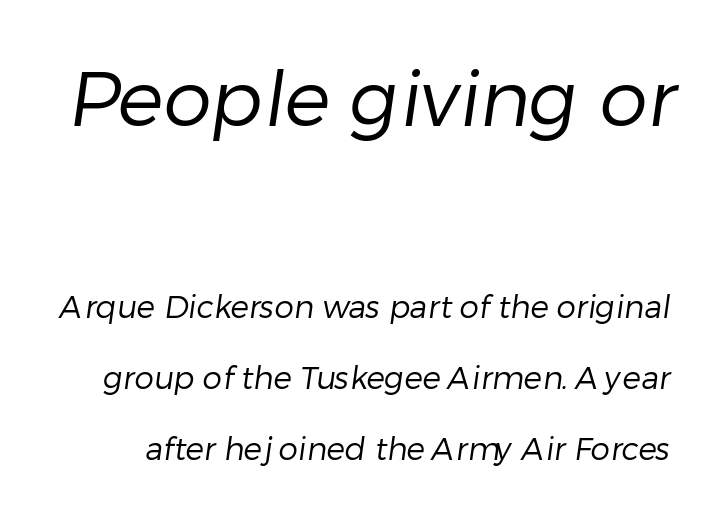
Q: Is the text bold? A: No.
Q: Is the typeface a serif or a sans-serif typeface? A: Sans-serif.
Q: Is the text underlined? A: No.
Q: Is the spacing between letters normal or unusually wide? A: Normal.
Q: Is the spacing between lines tight, normal or loose? A: Loose.
Q: Which block of text is set in a larger size, the first (top) or the second (bottom)? A: The first (top) one.
Q: Width (condensed, normal, or wide)? A: Normal.
Q: Stroke contrast? A: Low.
Q: x-height? A: Medium.
Q: Monospaced? A: No.
